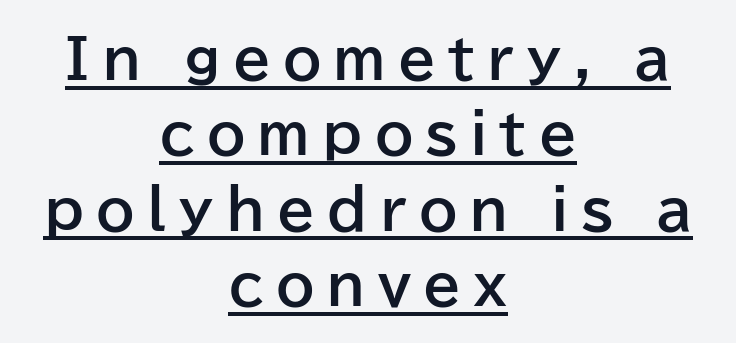
The image shows 55 px bold sans-serif type, upright; set centered, normal line spacing (1.37x), unusually wide letter spacing (+0.22 em), underlined; low stroke contrast and a medium x-height.
